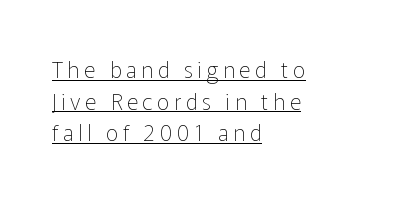
The image shows 22 px text type, upright; set left-aligned, normal line spacing (1.44x), unusually wide letter spacing (+0.21 em), underlined.
